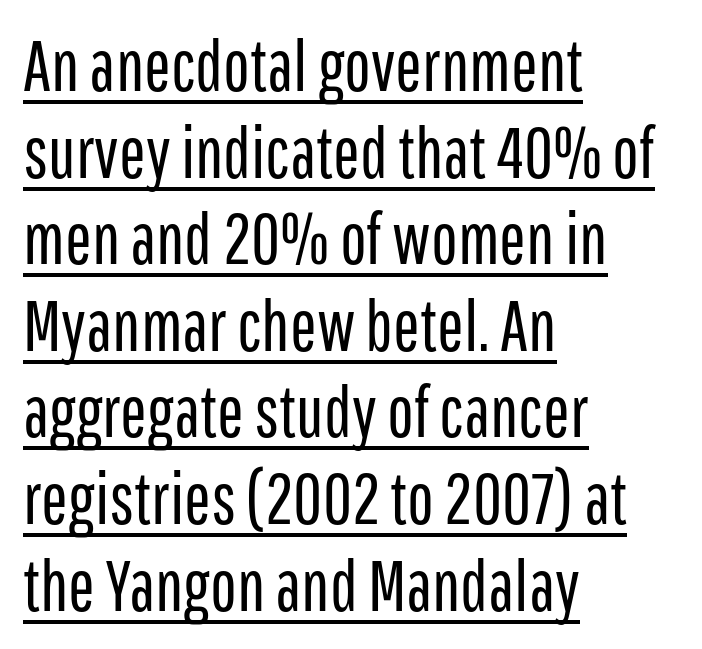
The image shows 71 px regular-weight, condensed sans-serif type, upright; set left-aligned, line spacing 1.22x, normal letter spacing, underlined; low stroke contrast and a medium x-height.
